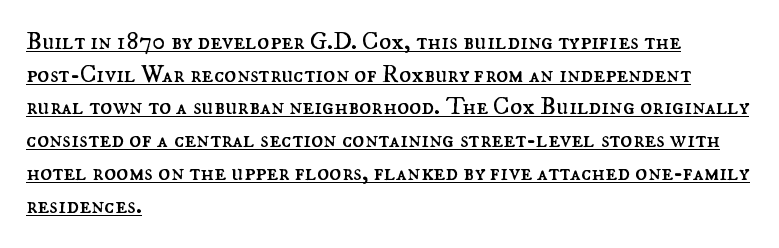
The image shows 25 px text type, upright; set left-aligned, normal line spacing (1.31x), normal letter spacing, underlined.
